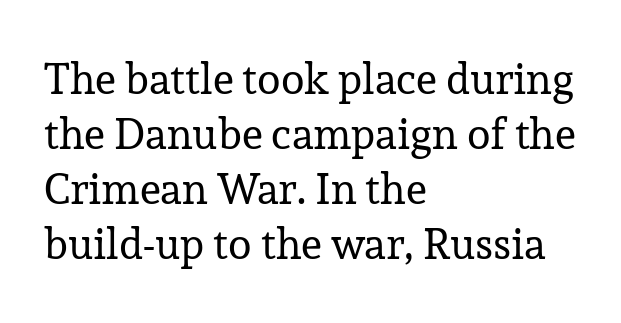
{"serif": "yes", "italic": "no", "bold": "no", "weight": "regular", "width": "normal", "stroke_contrast": "low", "x_height": "medium", "monospaced": "no", "underline": "no", "align": "left", "line_spacing": "normal", "line_spacing_ratio": 1.28, "letter_spacing": "normal", "letter_spacing_em": 0.0, "glyph_px": 43}
